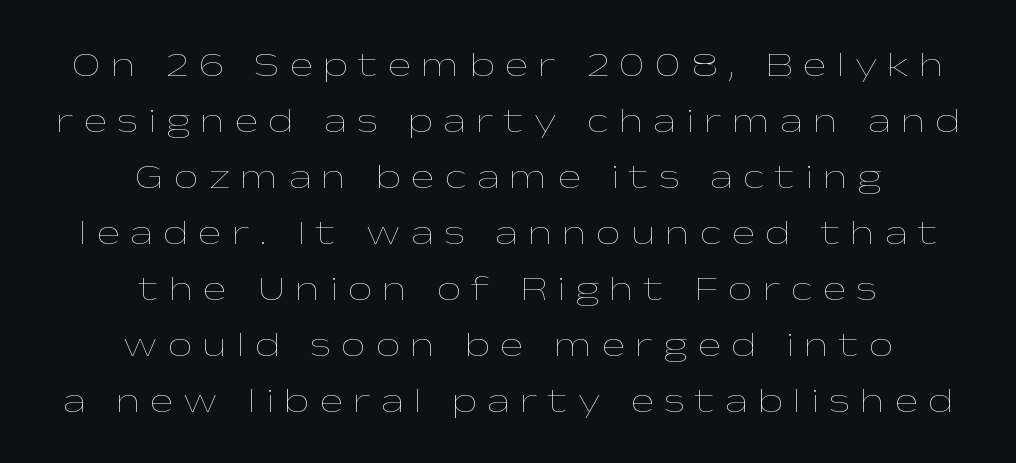
{"italic": "no", "bold": "no", "weight": "thin", "width": "wide", "stroke_contrast": "low", "x_height": "medium", "monospaced": "no", "underline": "no", "align": "center", "line_spacing": "normal", "line_spacing_ratio": 1.6, "letter_spacing": "wide", "letter_spacing_em": 0.29, "glyph_px": 35}
